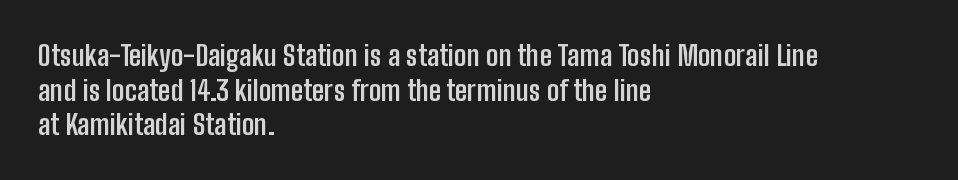
Q: Is the text bold? A: Yes.
Q: Is the text italic (slanted)? A: No, it is upright.
Q: Is the typeface a serif or a sans-serif typeface? A: Sans-serif.
Q: Is the text underlined? A: No.
Q: How is the paragraph aligned? A: Left-aligned.
Q: Is the spacing between letters normal or unusually wide? A: Normal.
Q: Width (condensed, normal, or wide)? A: Condensed.
Q: Stroke contrast? A: Low.
Q: x-height? A: Medium.
Q: Monospaced? A: No.
